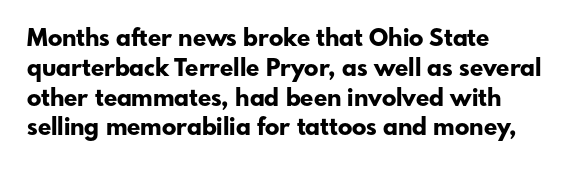
Q: Is the text bold? A: Yes.
Q: Is the text italic (slanted)? A: No, it is upright.
Q: Is the text underlined? A: No.
Q: How is the paragraph aligned? A: Left-aligned.
Q: Is the spacing between letters normal or unusually wide? A: Normal.
